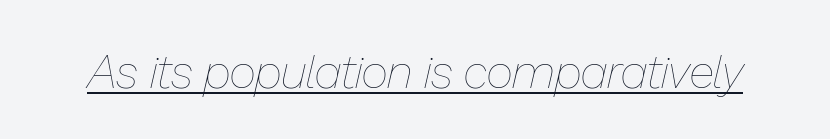
Q: Is the text bold? A: No.
Q: Is the text italic (slanted)? A: Yes, it leans right by about 13 degrees.
Q: Is the text underlined? A: Yes.
Q: Is the spacing between letters normal or unusually wide? A: Normal.
Q: Width (condensed, normal, or wide)? A: Normal.
Q: Stroke contrast? A: Low.
Q: x-height? A: Medium.
Q: Monospaced? A: No.
